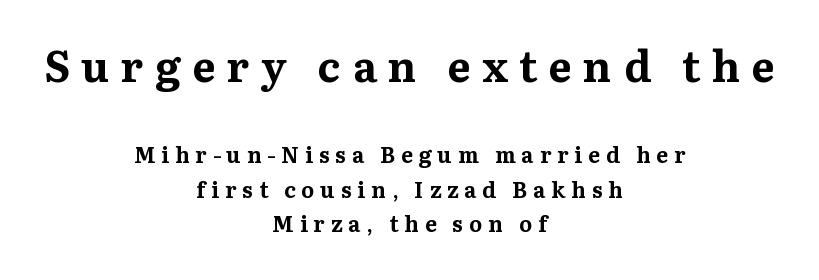
The image shows 43 px bold serif type, upright; set centered, normal line spacing (1.56x), unusually wide letter spacing (+0.27 em), not underlined; the first (top) block is 1.95x larger; medium stroke contrast and a medium x-height.
